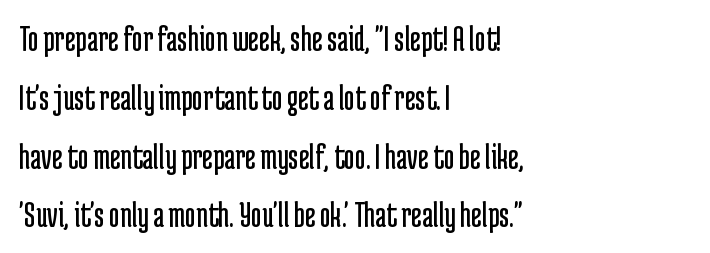
Q: Is the text bold? A: No.
Q: Is the text italic (slanted)? A: No, it is upright.
Q: Is the typeface a serif or a sans-serif typeface? A: Sans-serif.
Q: Is the text underlined? A: No.
Q: How is the paragraph aligned? A: Left-aligned.
Q: Is the spacing between letters normal or unusually wide? A: Normal.
Q: Is the spacing between lines tight, normal or loose? A: Normal.
Q: Width (condensed, normal, or wide)? A: Condensed.
Q: Stroke contrast? A: Low.
Q: x-height? A: Medium.
Q: Monospaced? A: No.
